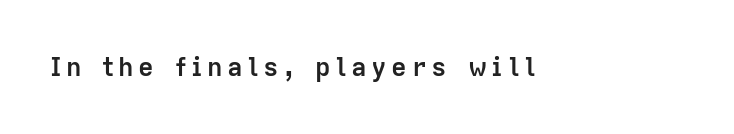
{"italic": "no", "bold": "yes", "underline": "no", "glyph_px": 26}
